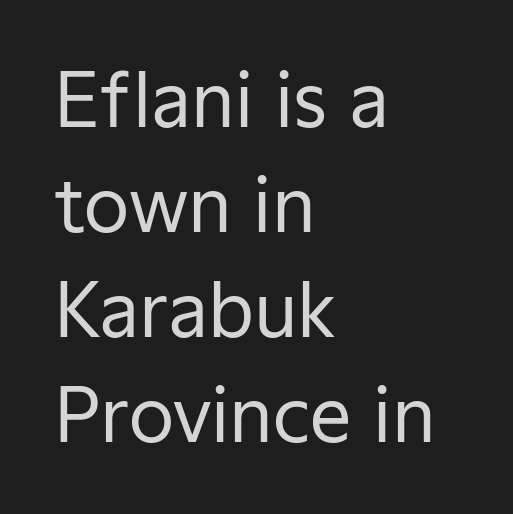
The image shows 74 px regular-weight sans-serif type, upright; set left-aligned, normal line spacing (1.42x), normal letter spacing, not underlined; low stroke contrast and a medium x-height.
